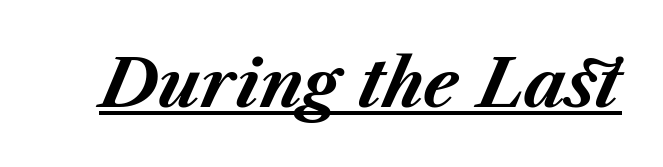
Q: Is the text bold? A: Yes.
Q: Is the text italic (slanted)? A: Yes, it leans right by about 23 degrees.
Q: Is the text underlined? A: Yes.
Q: Is the spacing between letters normal or unusually wide? A: Normal.
Q: Width (condensed, normal, or wide)? A: Normal.
Q: Stroke contrast? A: Medium.
Q: x-height? A: Medium.
Q: Monospaced? A: No.
